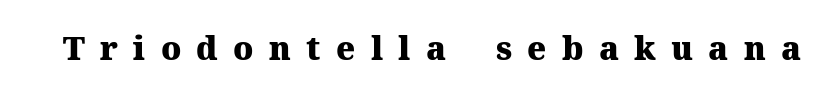
{"serif": "yes", "italic": "no", "bold": "yes", "weight": "heavy", "width": "normal", "stroke_contrast": "medium", "x_height": "medium", "monospaced": "no", "underline": "no", "letter_spacing": "wide", "letter_spacing_em": 0.48, "glyph_px": 32}
